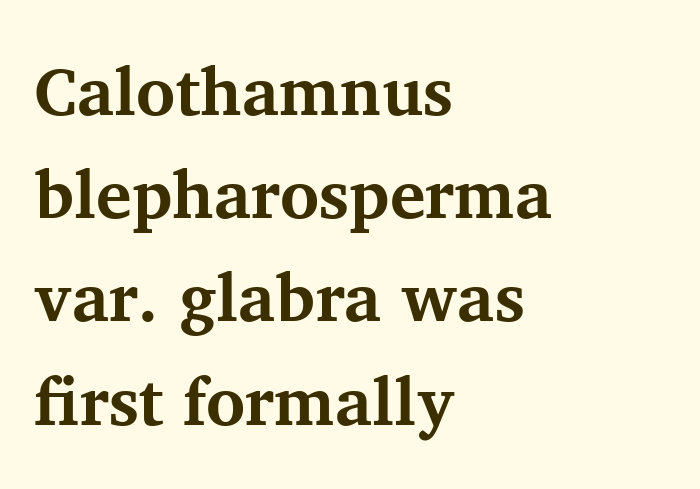
The image shows 67 px bold serif type, upright; set left-aligned, normal line spacing (1.54x), normal letter spacing, not underlined; medium stroke contrast and a medium x-height.
